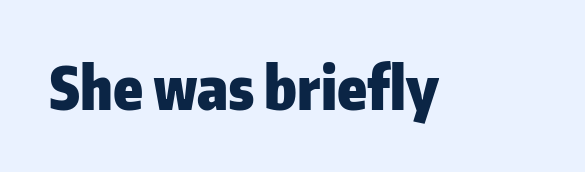
The image shows 59 px heavy sans-serif type, upright; set normal letter spacing, not underlined; low stroke contrast and a medium x-height.
